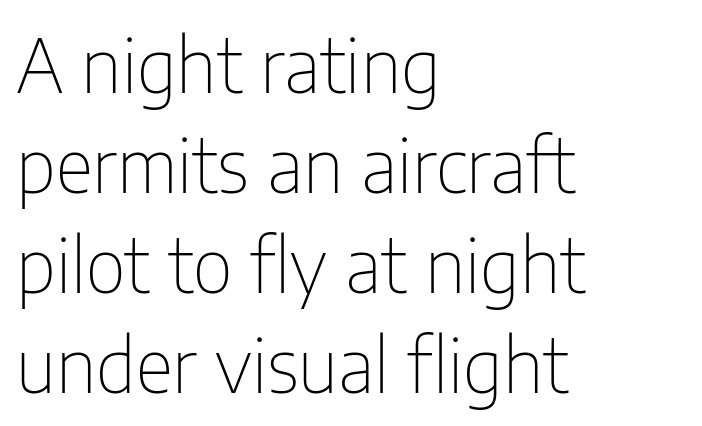
{"serif": "no", "italic": "no", "bold": "no", "weight": "thin", "width": "condensed", "stroke_contrast": "low", "x_height": "medium", "monospaced": "no", "underline": "no", "align": "left", "line_spacing": "normal", "line_spacing_ratio": 1.35, "letter_spacing": "normal", "letter_spacing_em": 0.0, "glyph_px": 74}
